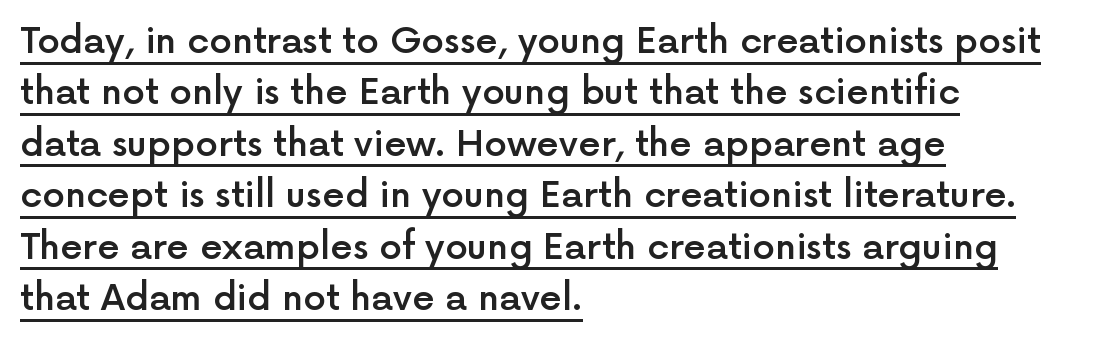
Q: Is the text bold? A: Semi-bold.
Q: Is the text italic (slanted)? A: No, it is upright.
Q: Is the typeface a serif or a sans-serif typeface? A: Sans-serif.
Q: Is the text underlined? A: Yes.
Q: How is the paragraph aligned? A: Left-aligned.
Q: Is the spacing between letters normal or unusually wide? A: Normal.
Q: Is the spacing between lines tight, normal or loose? A: Normal.
Q: Width (condensed, normal, or wide)? A: Normal.
Q: x-height? A: Medium.
Q: Monospaced? A: No.
